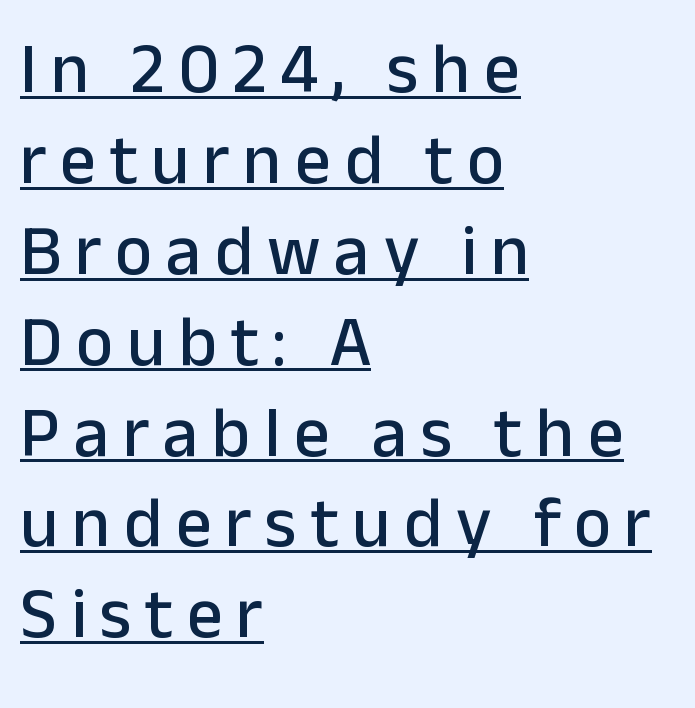
Q: Is the text italic (slanted)? A: No, it is upright.
Q: Is the typeface a serif or a sans-serif typeface? A: Sans-serif.
Q: Is the text underlined? A: Yes.
Q: How is the paragraph aligned? A: Left-aligned.
Q: Is the spacing between lines tight, normal or loose? A: Normal.
Q: Width (condensed, normal, or wide)? A: Normal.
Q: Stroke contrast? A: Low.
Q: x-height? A: Medium.
Q: Monospaced? A: No.
